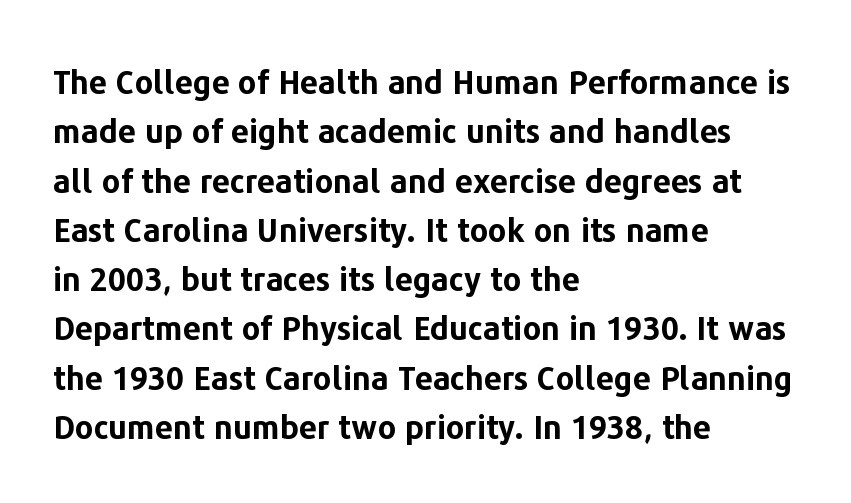
Q: Is the text bold? A: Yes.
Q: Is the text italic (slanted)? A: No, it is upright.
Q: Is the typeface a serif or a sans-serif typeface? A: Sans-serif.
Q: Is the text underlined? A: No.
Q: How is the paragraph aligned? A: Left-aligned.
Q: Is the spacing between letters normal or unusually wide? A: Normal.
Q: Is the spacing between lines tight, normal or loose? A: Normal.
Q: Width (condensed, normal, or wide)? A: Normal.
Q: Stroke contrast? A: Low.
Q: x-height? A: Medium.
Q: Monospaced? A: No.
